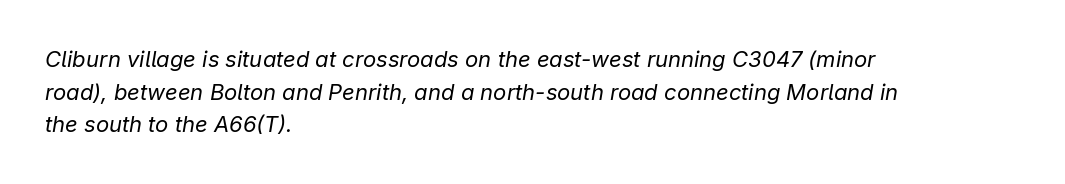
{"italic": "yes", "lean": "right", "slant_degrees": 9, "bold": "no", "underline": "no", "align": "left", "line_spacing": "normal", "line_spacing_ratio": 1.48, "letter_spacing": "normal", "letter_spacing_em": 0.0, "glyph_px": 22}
